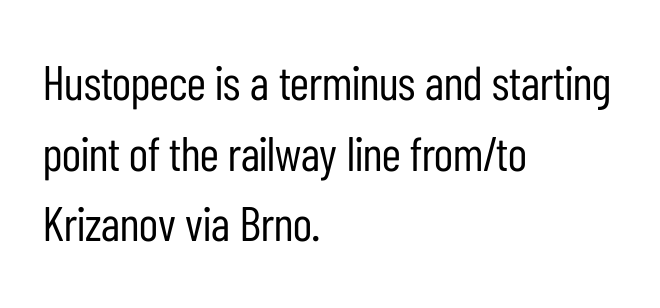
{"serif": "no", "italic": "no", "bold": "no", "weight": "regular", "width": "condensed", "stroke_contrast": "low", "x_height": "medium", "monospaced": "no", "underline": "no", "align": "left", "line_spacing": "normal", "line_spacing_ratio": 1.47, "letter_spacing": "normal", "letter_spacing_em": 0.0, "glyph_px": 48}
